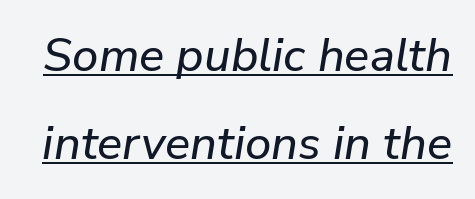
{"italic": "yes", "lean": "right", "slant_degrees": 9, "width": "normal", "stroke_contrast": "low", "x_height": "medium", "monospaced": "no", "underline": "yes", "line_spacing_ratio": 1.87, "letter_spacing": "normal", "letter_spacing_em": 0.0, "glyph_px": 47}
